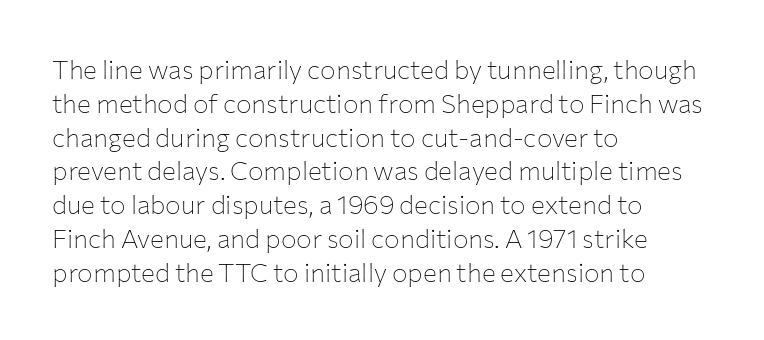
The image shows 26 px text type, upright; set left-aligned, normal line spacing (1.3x), normal letter spacing, not underlined.
